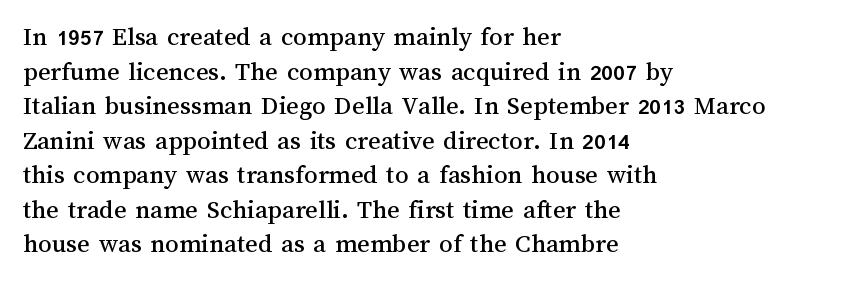
You could call the tracking neutral — neither tight nor loose. Interline gaps are of average width in this sample. The zone under the glyphs is completely vacant. A classic flush-left, rag-right setting is used for this passage. Style check: upright.
